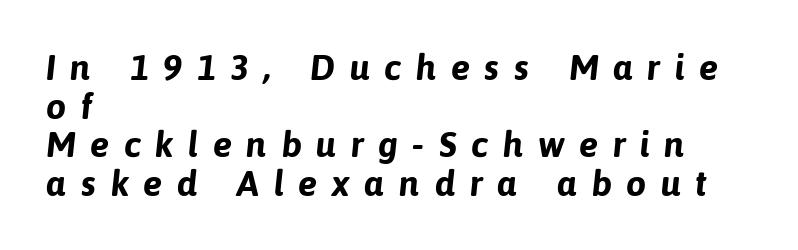
{"serif": "no", "bold": "yes", "weight": "bold", "width": "normal", "stroke_contrast": "low", "x_height": "medium", "monospaced": "no", "underline": "no", "align": "left", "line_spacing": "tight", "line_spacing_ratio": 1.07, "letter_spacing": "wide", "letter_spacing_em": 0.4, "glyph_px": 36}
